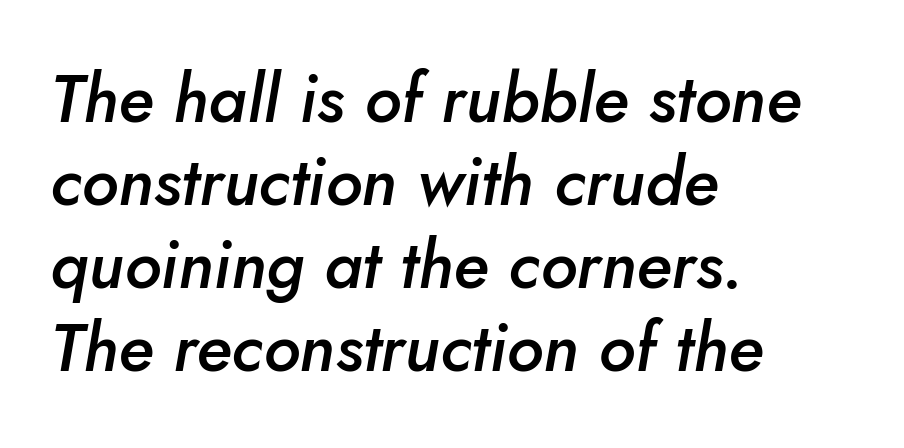
The letters are semibold — heavier than regular but short of a full bold. Here the glyphs are tracked normally, forming tight word shapes. Proportional: the letters do not fall into vertical columns. If you drew a line through each stem, it would be angled. The space beneath each line is pristine and unruled. The paragraph has a hard left edge and a soft right edge.
